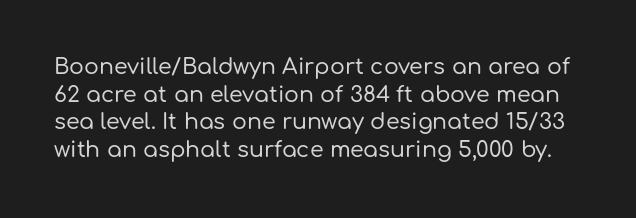
{"italic": "no", "underline": "no", "line_spacing": "normal", "line_spacing_ratio": 1.26, "letter_spacing": "normal", "letter_spacing_em": 0.0, "glyph_px": 22}
